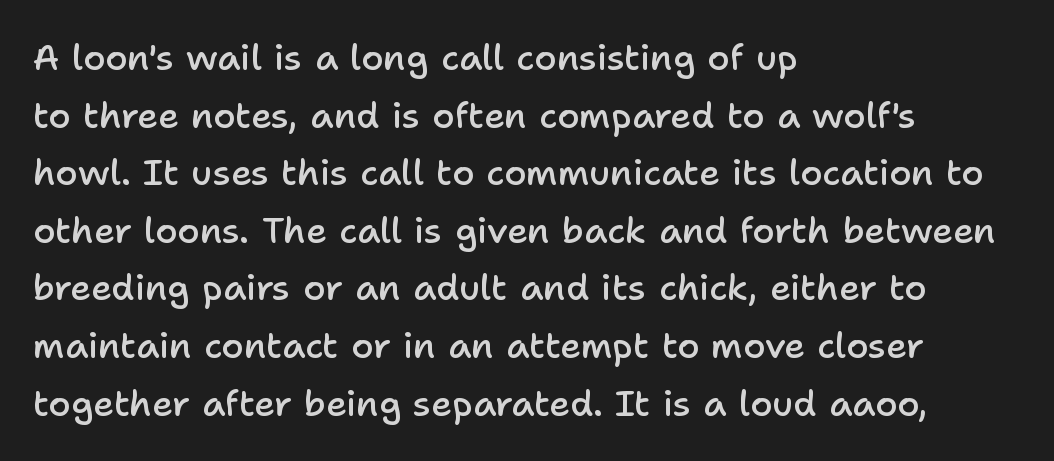
{"serif": "no", "italic": "no", "bold": "semi", "weight": "semibold", "width": "normal", "stroke_contrast": "low", "x_height": "medium", "monospaced": "no", "underline": "no", "align": "left", "line_spacing": "normal", "line_spacing_ratio": 1.6, "letter_spacing": "normal", "letter_spacing_em": 0.0, "glyph_px": 36}
